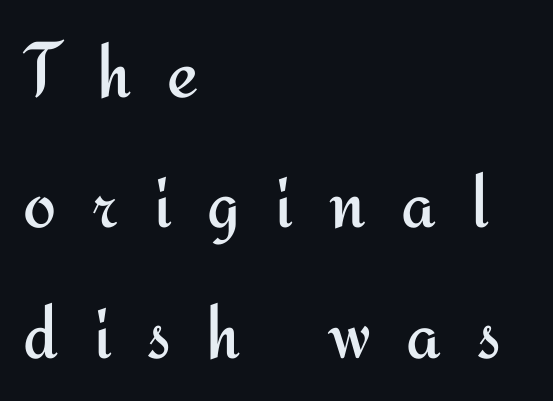
The image shows 79 px regular-weight sans-serif type, upright; set left-aligned, normal line spacing (1.65x), unusually wide letter spacing (+0.45 em), not underlined; medium stroke contrast and a small x-height.
